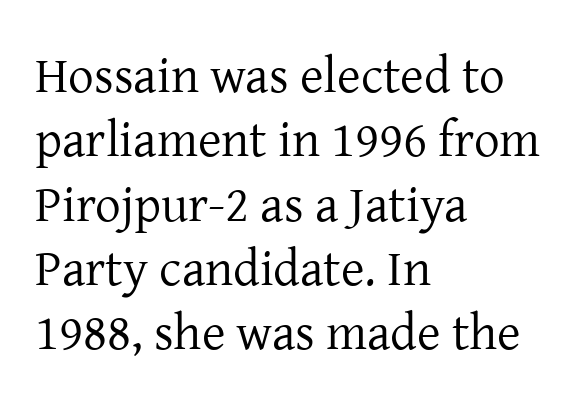
The image shows 51 px regular-weight serif type, upright; set left-aligned, normal line spacing (1.26x), normal letter spacing, not underlined; low stroke contrast and a medium x-height.
